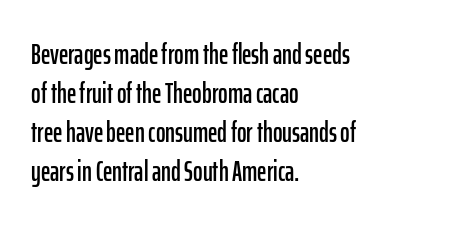
Q: Is the text italic (slanted)? A: No, it is upright.
Q: Is the typeface a serif or a sans-serif typeface? A: Sans-serif.
Q: Is the text underlined? A: No.
Q: How is the paragraph aligned? A: Left-aligned.
Q: Is the spacing between letters normal or unusually wide? A: Normal.
Q: Is the spacing between lines tight, normal or loose? A: Normal.
Q: Width (condensed, normal, or wide)? A: Condensed.
Q: Stroke contrast? A: Low.
Q: x-height? A: Medium.
Q: Monospaced? A: No.
